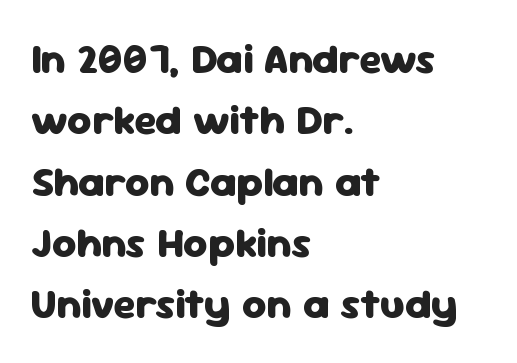
Q: Is the text bold? A: Yes.
Q: Is the text italic (slanted)? A: No, it is upright.
Q: Is the typeface a serif or a sans-serif typeface? A: Sans-serif.
Q: Is the text underlined? A: No.
Q: How is the paragraph aligned? A: Left-aligned.
Q: Is the spacing between letters normal or unusually wide? A: Normal.
Q: Is the spacing between lines tight, normal or loose? A: Normal.
Q: Width (condensed, normal, or wide)? A: Normal.
Q: Stroke contrast? A: Low.
Q: x-height? A: Medium.
Q: Monospaced? A: No.
